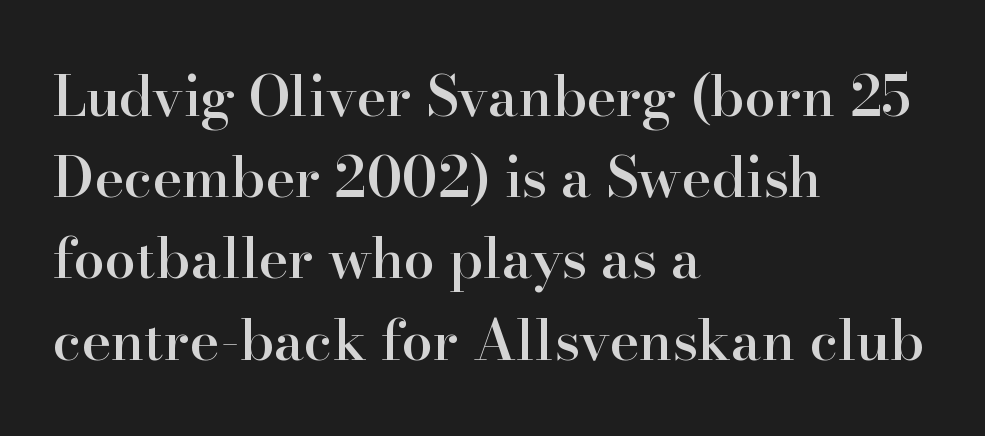
The ragged edge is on the right, which tells us the setting is flush left. Tracking here is standard; glyphs follow each other at the usual distance. Caption: semibold face, moderately heavy strokes. Regarding leading, the lines here are spaced in the standard way.
